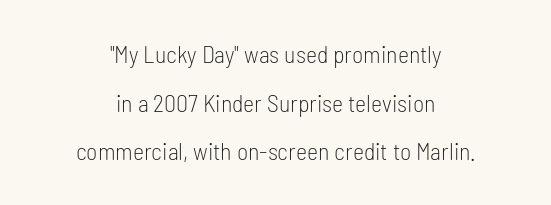
Q: Is the text bold? A: No.
Q: Is the text italic (slanted)? A: No, it is upright.
Q: Is the text underlined? A: No.
Q: How is the paragraph aligned? A: Centered.
Q: Is the spacing between letters normal or unusually wide? A: Normal.
Q: Is the spacing between lines tight, normal or loose? A: Loose.
